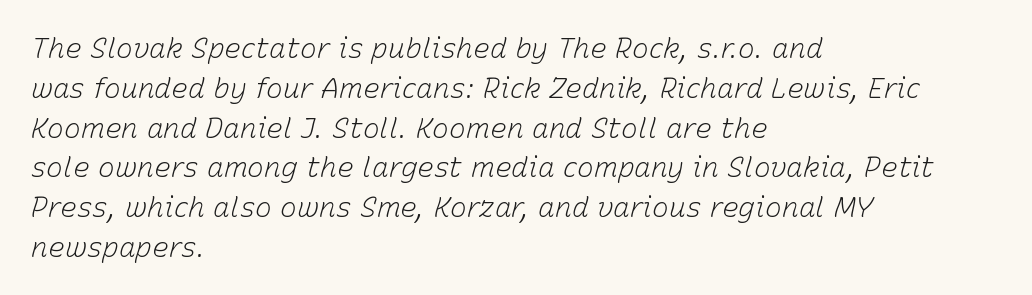
Q: Is the text bold? A: No.
Q: Is the text italic (slanted)? A: Yes, it leans right by about 15 degrees.
Q: Is the text underlined? A: No.
Q: How is the paragraph aligned? A: Left-aligned.
Q: Is the spacing between letters normal or unusually wide? A: Normal.
Q: Is the spacing between lines tight, normal or loose? A: Normal.
Q: Width (condensed, normal, or wide)? A: Normal.
Q: Stroke contrast? A: Low.
Q: x-height? A: Medium.
Q: Monospaced? A: No.
